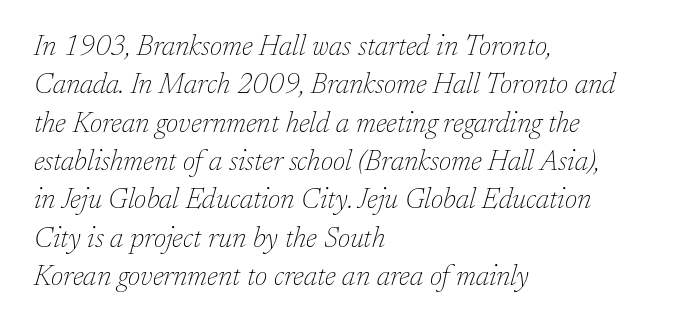
The space beneath each line is pristine and unruled. Look at the bottom of the vertical strokes: they flare into serifs here. Evenly set lines give the paragraph a standard silhouette. Looking at the ascenders, they clearly lean. Here the designer chose a conventional face with non-uniform glyph widths.
